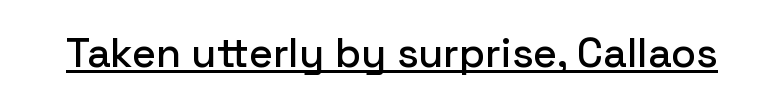
{"serif": "no", "italic": "no", "width": "normal", "stroke_contrast": "low", "x_height": "medium", "monospaced": "no", "underline": "yes", "letter_spacing": "normal", "letter_spacing_em": 0.0, "glyph_px": 41}
